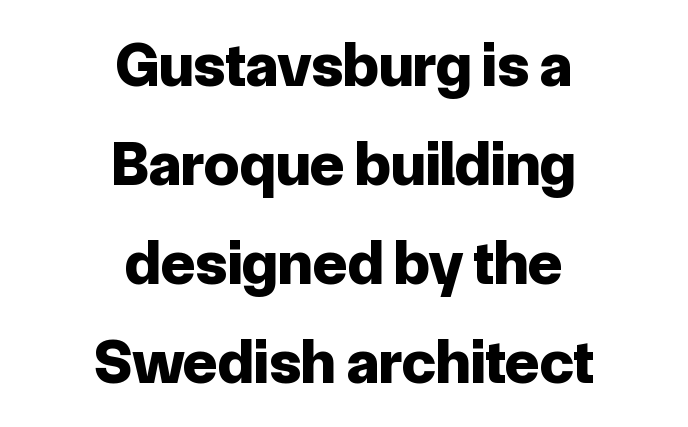
{"serif": "no", "italic": "no", "bold": "yes", "weight": "bold", "width": "normal", "stroke_contrast": "low", "x_height": "medium", "monospaced": "no", "underline": "no", "align": "center", "line_spacing": "normal", "line_spacing_ratio": 1.57, "letter_spacing": "normal", "letter_spacing_em": 0.0, "glyph_px": 63}
